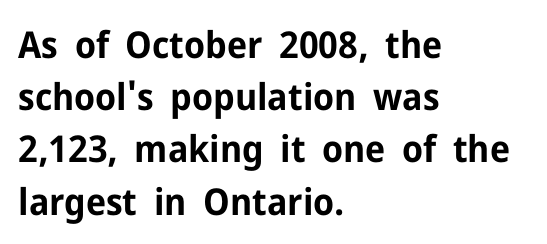
The image shows 37 px bold sans-serif type, upright; set left-aligned, normal line spacing (1.41x), normal letter spacing, not underlined; low stroke contrast and a medium x-height.
